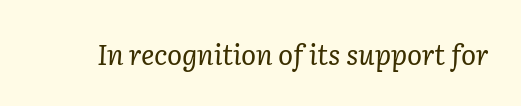
{"serif": "yes", "italic": "yes", "lean": "right", "slant_degrees": 2, "bold": "no", "weight": "regular", "width": "normal", "stroke_contrast": "low", "x_height": "medium", "monospaced": "no", "underline": "no", "letter_spacing": "normal", "letter_spacing_em": 0.0, "glyph_px": 28}
